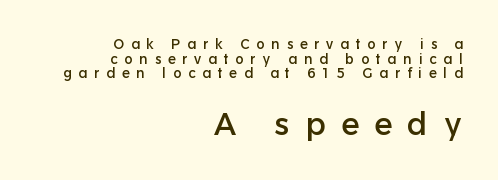
Anything drawn beneath the words? Only blank space. These lines have a slow, spaced-out rhythm from letter to letter. Nothing sits at the stroke ends, so this counts as sans-serif. Type size steps up from the first block to the second. This sample has the flowing, uneven cadence of proportional lettering. Is there much room between lines? No — they nearly touch.
